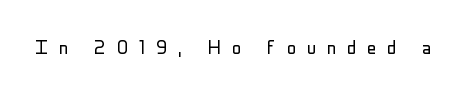
The image shows 23 px text type, upright; set unusually wide letter spacing (+0.47 em), not underlined.
